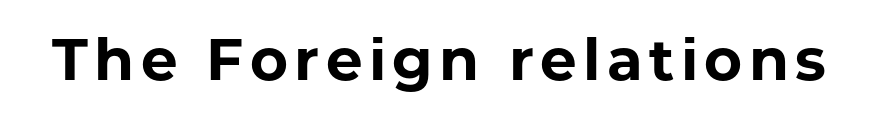
The image shows 58 px bold sans-serif type, upright; set not underlined; low stroke contrast and a medium x-height.
